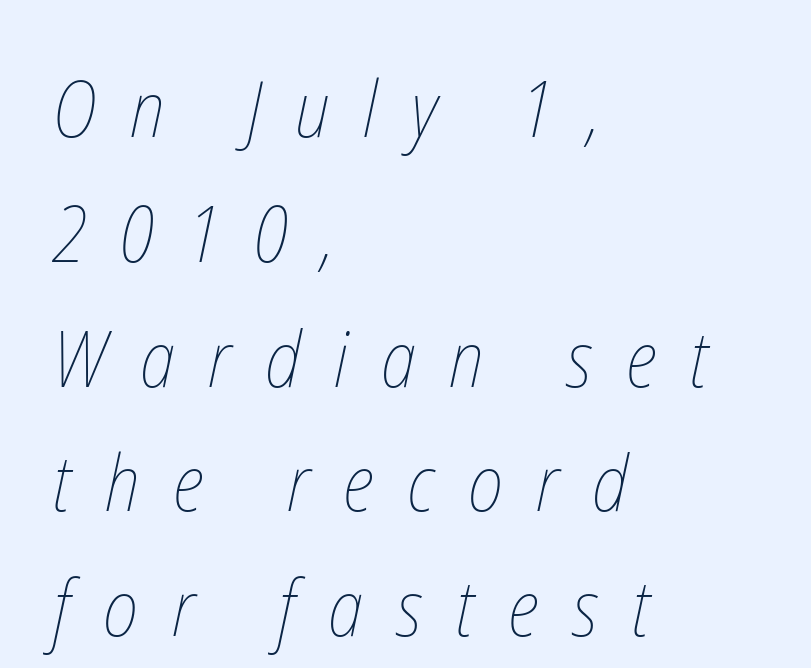
The image shows 78 px thin, condensed type; set left-aligned, normal line spacing (1.6x), unusually wide letter spacing (+0.43 em), not underlined; low stroke contrast and a medium x-height.
